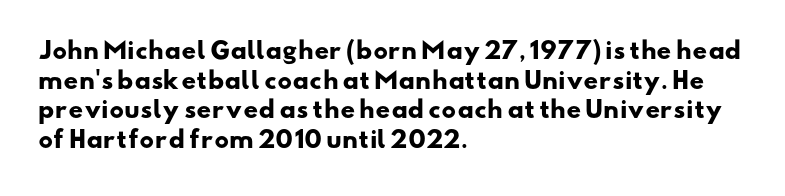
Plain, unruled lines of type. What weight is shown? A full bold with thick strokes. Rows of type keep a routine distance in the vertical direction. Students, note that the glyphs here touch the page at normal intervals. In CSS terms this would be text-align: left.
